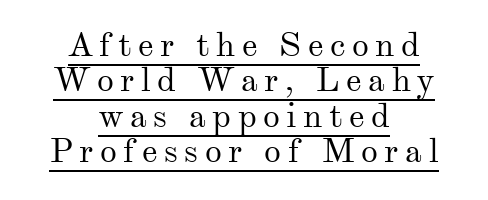
{"serif": "yes", "italic": "no", "bold": "no", "weight": "regular", "width": "normal", "stroke_contrast": "medium", "x_height": "small", "monospaced": "no", "underline": "yes", "align": "center", "line_spacing": "tight", "line_spacing_ratio": 1.04, "glyph_px": 34}
